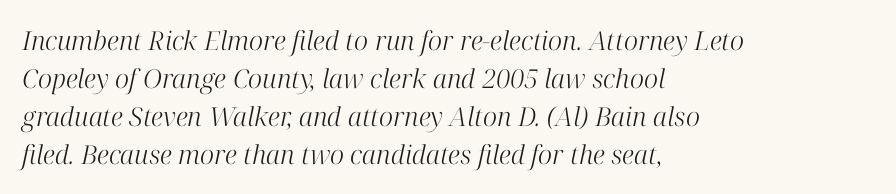
Q: Is the text bold? A: No.
Q: Is the text italic (slanted)? A: Yes, it leans right by about 12 degrees.
Q: Is the text underlined? A: No.
Q: How is the paragraph aligned? A: Left-aligned.
Q: Is the spacing between letters normal or unusually wide? A: Normal.
Q: Is the spacing between lines tight, normal or loose? A: Normal.
